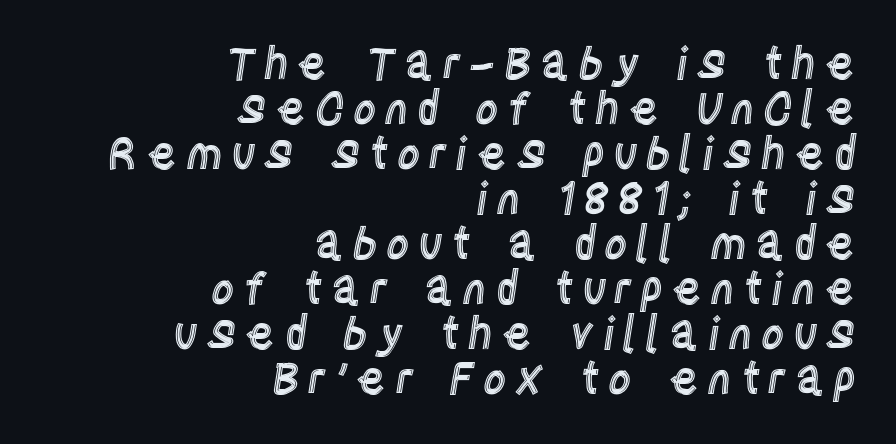
Q: Is the text italic (slanted)? A: Yes.
Q: Is the text underlined? A: No.
Q: How is the paragraph aligned? A: Right-aligned.
Q: Is the spacing between lines tight, normal or loose? A: Tight.
Q: Width (condensed, normal, or wide)? A: Condensed.
Q: x-height? A: Large.
Q: Monospaced? A: No.
